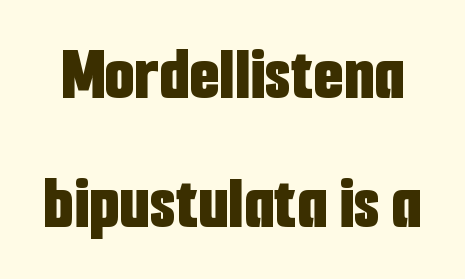
{"serif": "no", "italic": "no", "bold": "yes", "weight": "bold", "width": "condensed", "stroke_contrast": "low", "x_height": "medium", "monospaced": "no", "underline": "no", "line_spacing": "normal", "line_spacing_ratio": 1.67, "letter_spacing": "normal", "letter_spacing_em": 0.0, "glyph_px": 77}
